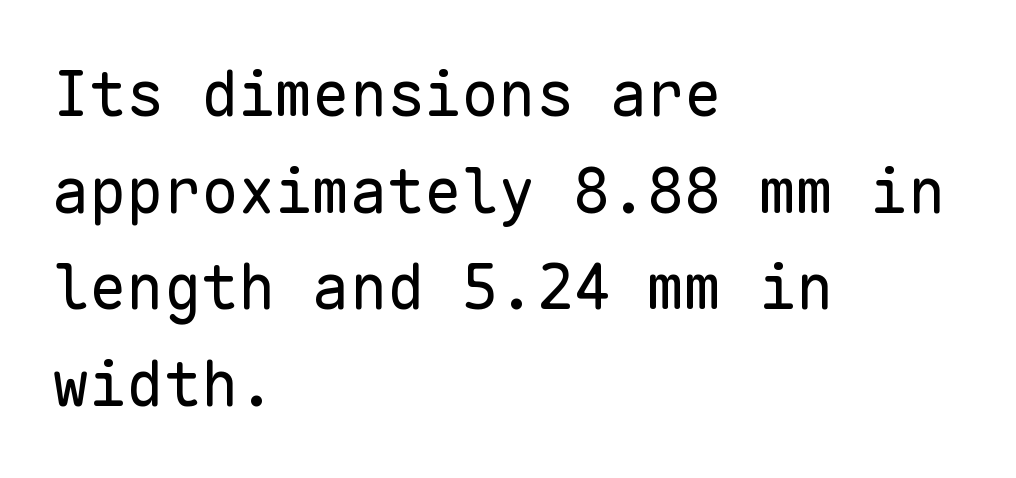
Each row of text sits above clean, open space. Inter-character spacing is left at the font's built-in metrics. Monospaced: the letters line up in strict vertical columns. Successive baselines arrive at the customary interval. The weight tops out at a normal text grade.
